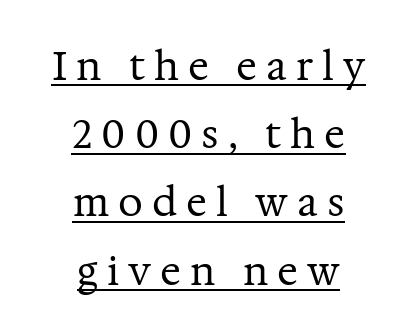
Little horizontal feet cap the strokes, marking this as serif type. Notice how the stems are strictly vertical — no italics here. Does a line run under the words? Yes, clearly. Do the characters align in a grid? No, the font is proportional. The strokes are not fattened; the text isn't bold.
